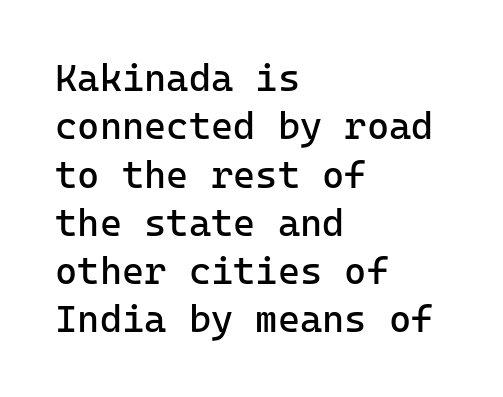
The image shows 38 px regular-weight sans-serif type, upright, monospaced; set left-aligned, normal line spacing (1.27x), normal letter spacing, not underlined; low stroke contrast and a medium x-height.
